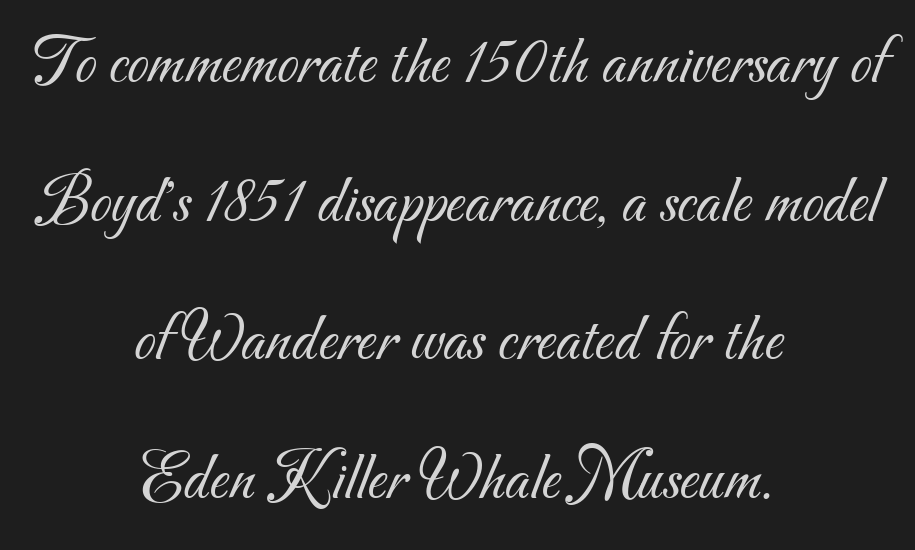
Q: Is the text bold? A: No.
Q: Is the typeface a serif or a sans-serif typeface? A: Sans-serif.
Q: Is the text underlined? A: No.
Q: How is the paragraph aligned? A: Centered.
Q: Is the spacing between letters normal or unusually wide? A: Normal.
Q: Is the spacing between lines tight, normal or loose? A: Loose.
Q: Width (condensed, normal, or wide)? A: Normal.
Q: Stroke contrast? A: Medium.
Q: x-height? A: Small.
Q: Monospaced? A: No.
